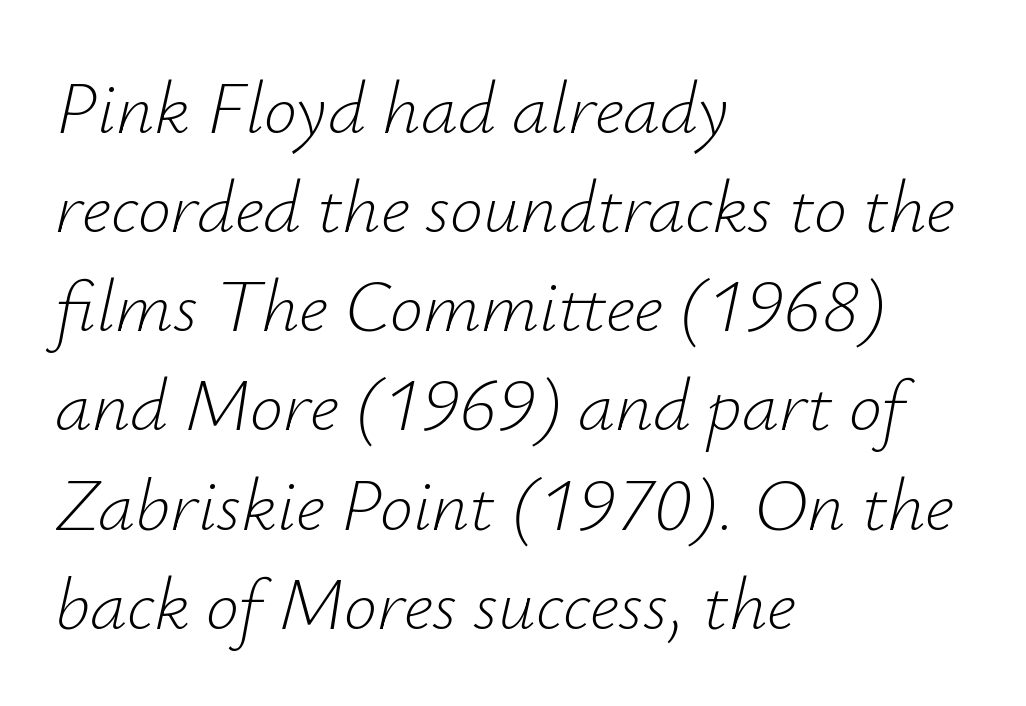
Is there much room between lines? A standard amount, neither cramped nor airy. Nobody touched the tracking dial on this one. Has an underline been added? It has not. Horizontal alignment here is leftward, the default for most running prose. Proportional: the letters do not fall into vertical columns. You can tell it's italic because the verticals aren't actually vertical.
